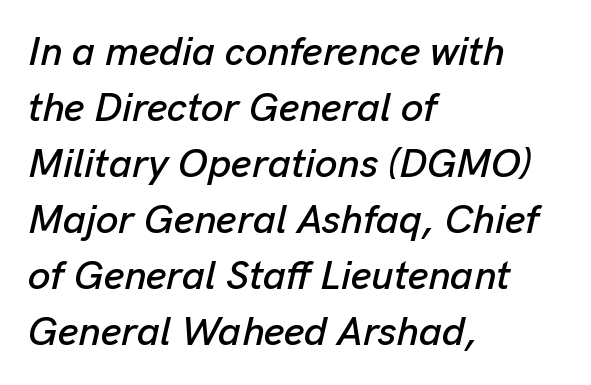
{"italic": "yes", "lean": "right", "slant_degrees": 13, "width": "normal", "stroke_contrast": "low", "x_height": "medium", "monospaced": "no", "underline": "no", "align": "left", "line_spacing": "normal", "line_spacing_ratio": 1.4, "letter_spacing": "normal", "letter_spacing_em": 0.0, "glyph_px": 40}
